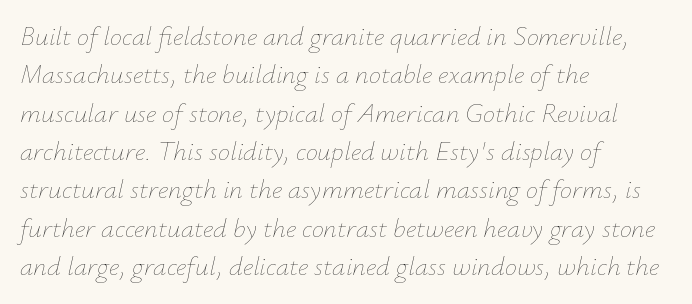
{"italic": "yes", "lean": "right", "slant_degrees": 12, "bold": "no", "underline": "no", "align": "left", "line_spacing": "normal", "line_spacing_ratio": 1.42, "letter_spacing": "normal", "letter_spacing_em": 0.0, "glyph_px": 27}
